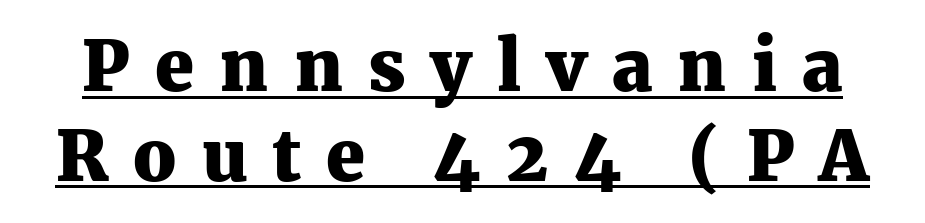
{"serif": "yes", "italic": "no", "bold": "yes", "weight": "heavy", "width": "normal", "stroke_contrast": "medium", "x_height": "medium", "monospaced": "no", "underline": "yes", "line_spacing": "normal", "line_spacing_ratio": 1.28, "letter_spacing": "wide", "letter_spacing_em": 0.36, "glyph_px": 70}
